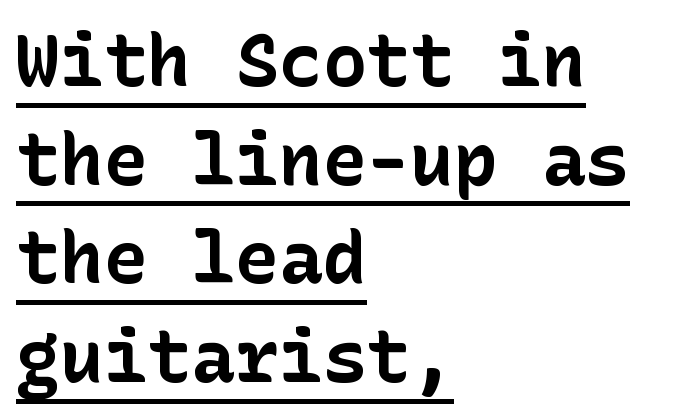
Q: Is the text bold? A: Yes.
Q: Is the text italic (slanted)? A: No, it is upright.
Q: Is the typeface a serif or a sans-serif typeface? A: Sans-serif.
Q: Is the text underlined? A: Yes.
Q: How is the paragraph aligned? A: Left-aligned.
Q: Is the spacing between letters normal or unusually wide? A: Normal.
Q: Is the spacing between lines tight, normal or loose? A: Normal.
Q: Width (condensed, normal, or wide)? A: Normal.
Q: Stroke contrast? A: Low.
Q: x-height? A: Medium.
